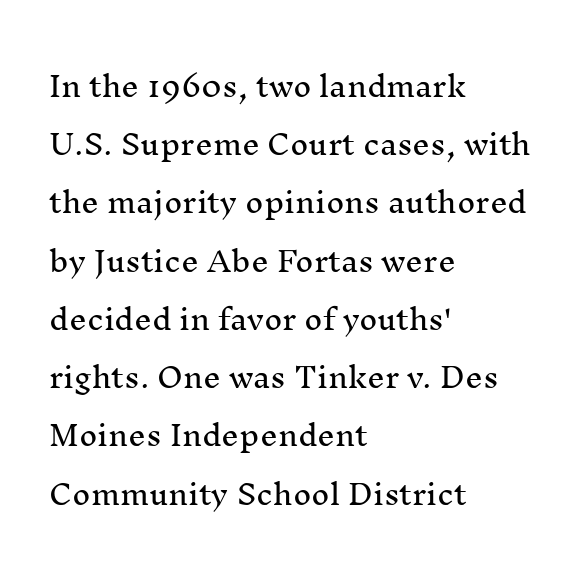
Q: Is the text italic (slanted)? A: No, it is upright.
Q: Is the typeface a serif or a sans-serif typeface? A: Serif.
Q: Is the text underlined? A: No.
Q: How is the paragraph aligned? A: Left-aligned.
Q: Is the spacing between letters normal or unusually wide? A: Normal.
Q: Is the spacing between lines tight, normal or loose? A: Loose.
Q: Width (condensed, normal, or wide)? A: Normal.
Q: Stroke contrast? A: Medium.
Q: x-height? A: Medium.
Q: Monospaced? A: No.
